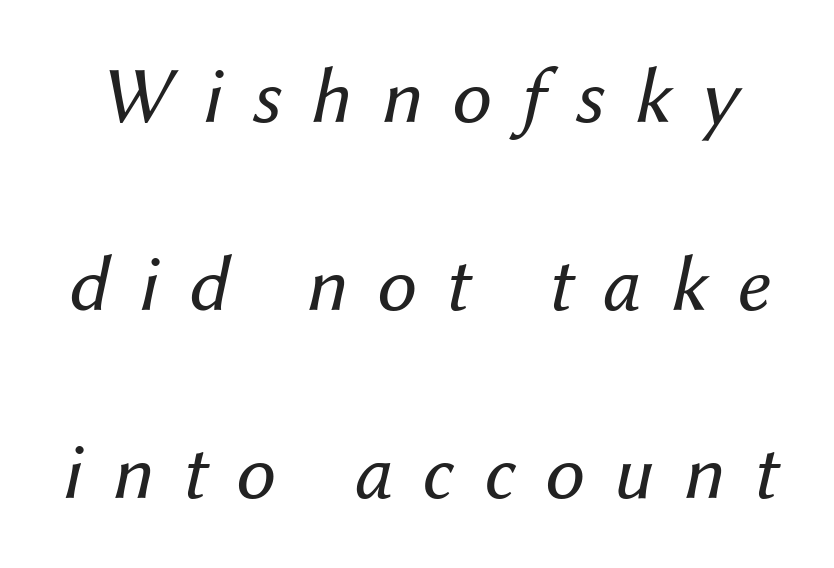
The image shows 80 px regular-weight type, italic (leaning right); set loose line spacing (2.35x), unusually wide letter spacing (+0.37 em), not underlined; medium stroke contrast and a medium x-height.
